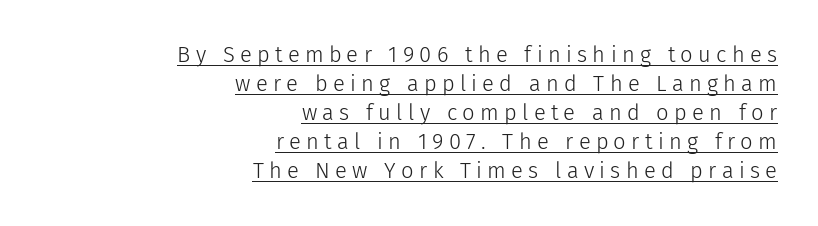
The image shows 22 px text type, upright; set right-aligned, normal line spacing (1.32x), unusually wide letter spacing (+0.24 em), underlined.
